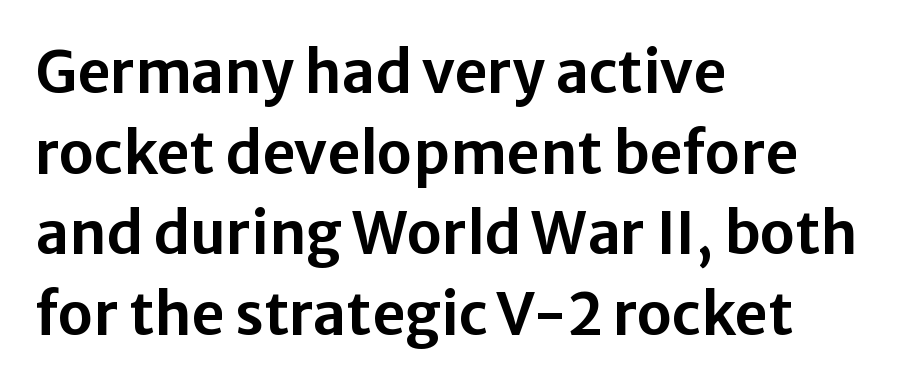
Q: Is the text italic (slanted)? A: No, it is upright.
Q: Is the typeface a serif or a sans-serif typeface? A: Sans-serif.
Q: Is the text underlined? A: No.
Q: How is the paragraph aligned? A: Left-aligned.
Q: Is the spacing between letters normal or unusually wide? A: Normal.
Q: Is the spacing between lines tight, normal or loose? A: Normal.
Q: Width (condensed, normal, or wide)? A: Normal.
Q: Stroke contrast? A: Low.
Q: x-height? A: Medium.
Q: Monospaced? A: No.
